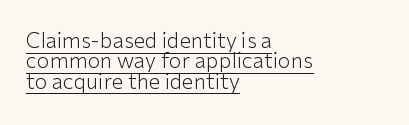
The image shows 21 px text type, upright; set left-aligned, tight line spacing (0.97x), normal letter spacing, underlined.
